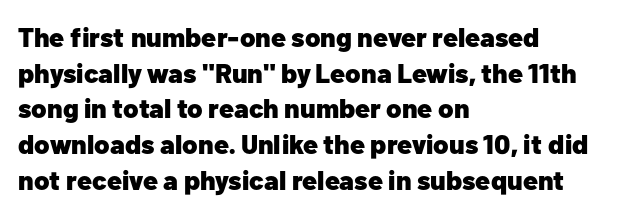
{"italic": "no", "bold": "yes", "underline": "no", "align": "left", "line_spacing": "normal", "line_spacing_ratio": 1.32, "letter_spacing": "normal", "letter_spacing_em": 0.0, "glyph_px": 27}
